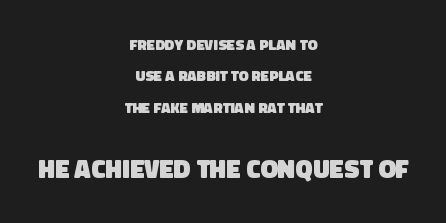
Q: Is the text bold? A: Yes.
Q: Is the text underlined? A: No.
Q: How is the paragraph aligned? A: Centered.
Q: Is the spacing between letters normal or unusually wide? A: Normal.
Q: Is the spacing between lines tight, normal or loose? A: Loose.
Q: Which block of text is set in a larger size, the first (top) or the second (bottom)? A: The second (bottom) one.
